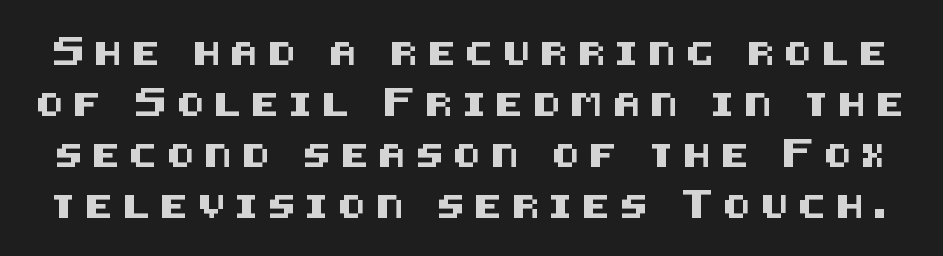
The image shows 23 px text type, upright; set loose line spacing (2.22x), unusually wide letter spacing (+0.43 em), not underlined.
